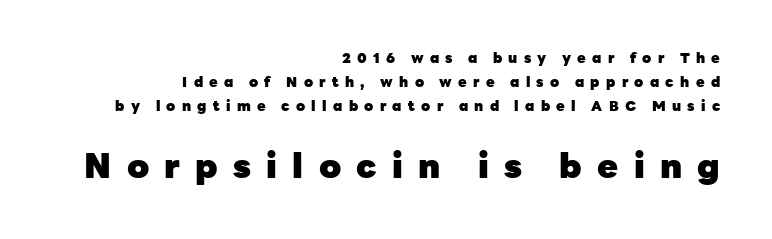
These lines were composed using upright roman letters. Serifs: no, the terminals of the letterforms are clean. This rendering widens character spacing well past its baseline value. The lines are quadded right. Rule under the text: the space is simply empty. The passage shown is typed in a proportional face where columns would drift.
